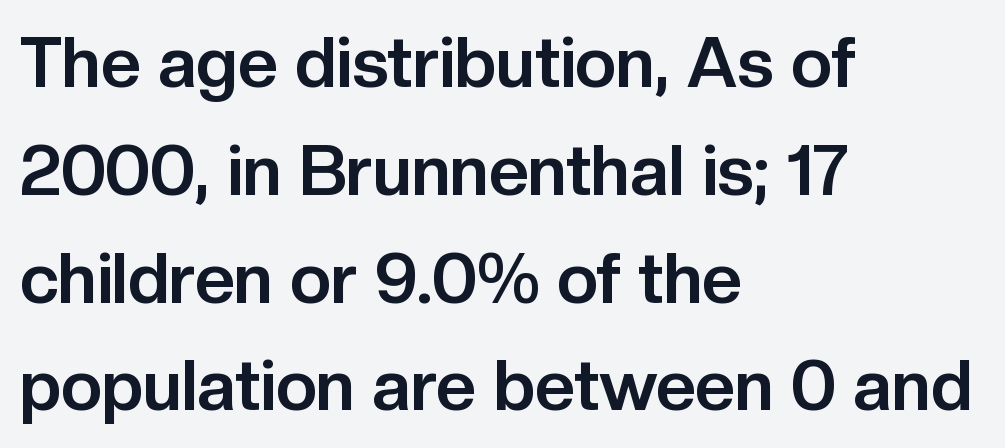
Q: Is the text bold? A: Yes.
Q: Is the text italic (slanted)? A: No, it is upright.
Q: Is the typeface a serif or a sans-serif typeface? A: Sans-serif.
Q: Is the text underlined? A: No.
Q: How is the paragraph aligned? A: Left-aligned.
Q: Is the spacing between letters normal or unusually wide? A: Normal.
Q: Is the spacing between lines tight, normal or loose? A: Normal.
Q: Width (condensed, normal, or wide)? A: Normal.
Q: Stroke contrast? A: Low.
Q: x-height? A: Medium.
Q: Monospaced? A: No.
